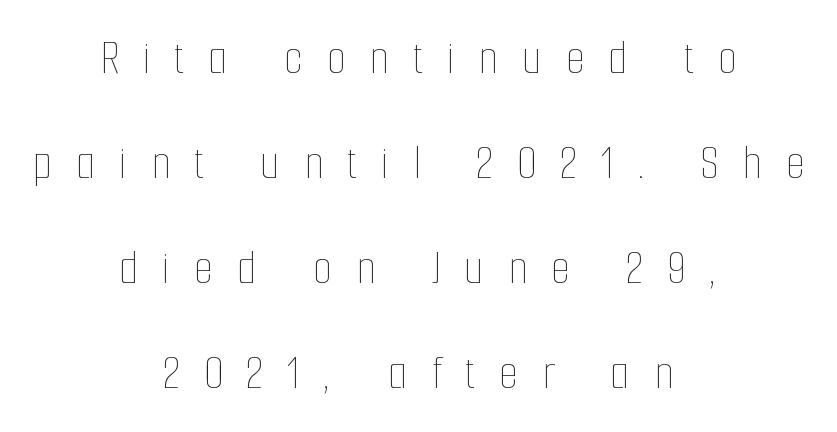
The image shows 51 px thin, condensed type, upright; set centered, loose line spacing (2.06x), unusually wide letter spacing (+0.46 em), not underlined; low stroke contrast and a medium x-height.
